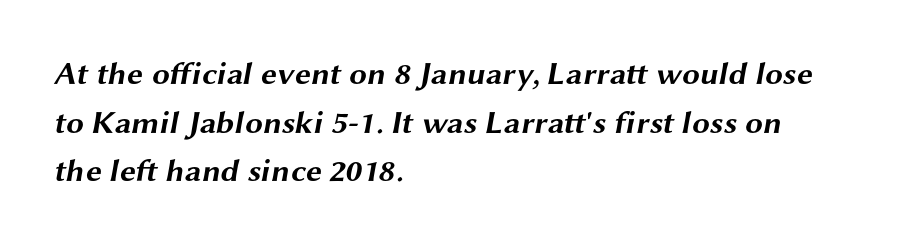
{"serif": "no", "bold": "yes", "weight": "bold", "width": "wide", "stroke_contrast": "medium", "x_height": "medium", "monospaced": "no", "underline": "no", "align": "left", "line_spacing": "normal", "line_spacing_ratio": 1.52, "letter_spacing": "normal", "letter_spacing_em": 0.0, "glyph_px": 32}
